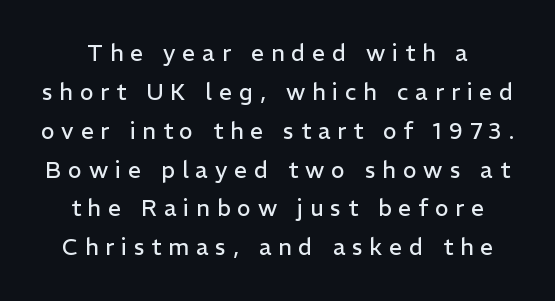
Q: Is the text bold? A: No.
Q: Is the text italic (slanted)? A: No, it is upright.
Q: Is the text underlined? A: No.
Q: Is the spacing between letters normal or unusually wide? A: Unusually wide.
Q: Is the spacing between lines tight, normal or loose? A: Normal.
